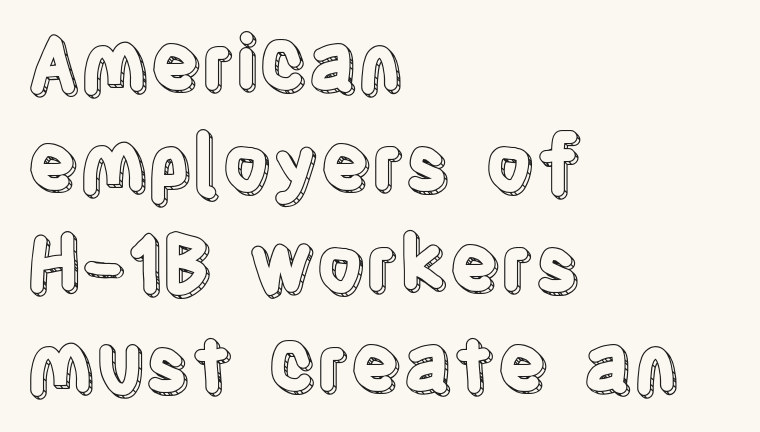
Inter-character spacing is left at the font's built-in metrics. How would I describe the line gaps? Plain and ordinary. These lines are rendered in a variable-pitch font. Which margin do the lines hug? The left one — the right edge is uneven. The string is rendered with underlining switched off.
